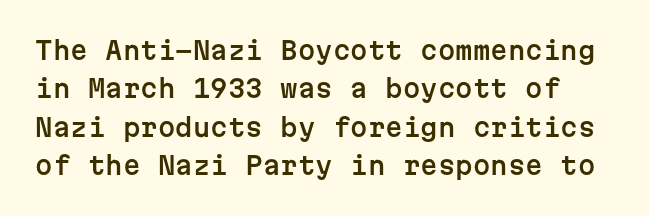
{"italic": "no", "underline": "no", "line_spacing": "normal", "line_spacing_ratio": 1.54, "letter_spacing": "normal", "letter_spacing_em": 0.0, "glyph_px": 25}
